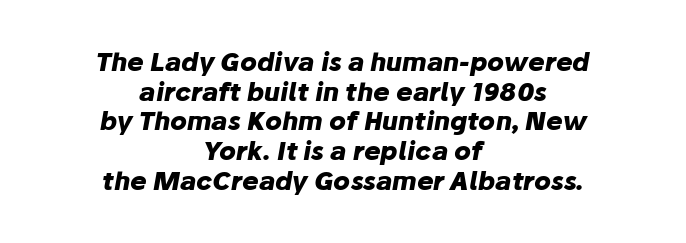
Each row of text sits above clean, open space. Plenty of ink on the page — the face is bold. Caption: standard tracking, unaltered. These lines were composed using italics. The paragraph shown floats in the horizontal middle.
